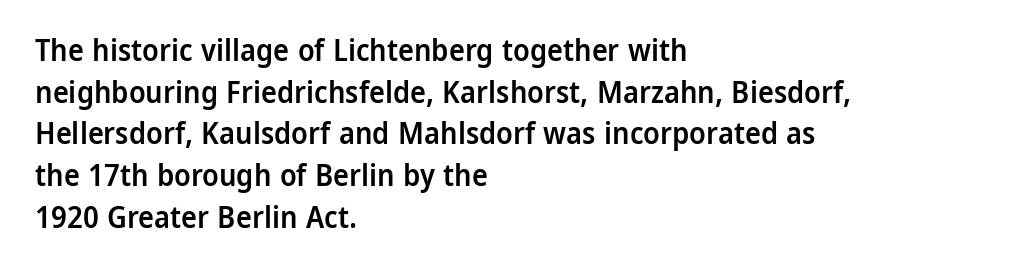
The image shows 30 px semibold sans-serif type, upright; set left-aligned, normal line spacing (1.39x), normal letter spacing, not underlined; low stroke contrast and a medium x-height.
